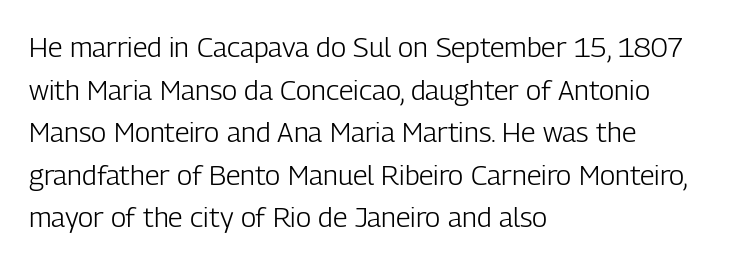
Do the characters align in a grid? No, the font is proportional. Nothing unusual about the tracking: characters are spaced as the font intends. Typographically, this falls in the sans-serif category. Unlike italic type, these characters show no tilt at all. Bare-footed words on every line.
